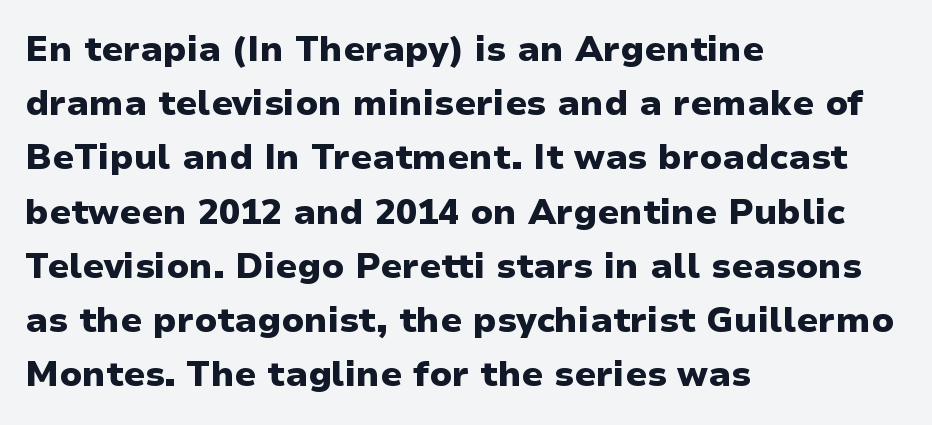
Short note: letters normally spaced. Every stem runs plumb, perpendicular to the baseline. This sample has the flowing, uneven cadence of proportional lettering. The font is running at its bold setting. Unlike a traditional serif, this face leaves its strokes unadorned.
